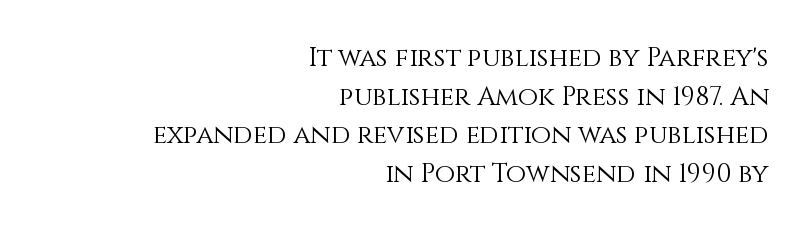
The font is comparable to plain body text, perhaps lighter. Rendered with straight, roman letterforms. Leading: standard. Underline: absent. Tracking here is standard; glyphs follow each other at the usual distance.
